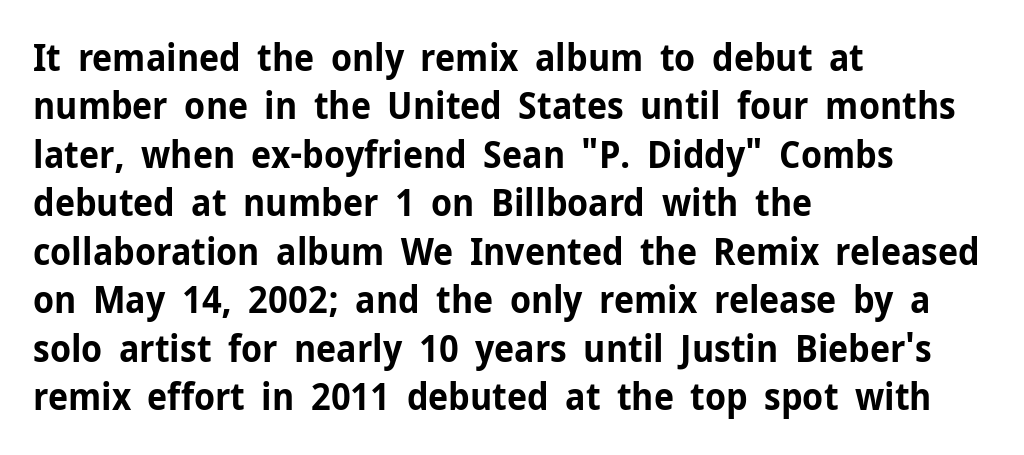
{"serif": "no", "italic": "no", "bold": "yes", "weight": "bold", "width": "normal", "stroke_contrast": "low", "x_height": "medium", "monospaced": "no", "underline": "no", "align": "left", "line_spacing": "normal", "line_spacing_ratio": 1.31, "letter_spacing": "normal", "letter_spacing_em": 0.0, "glyph_px": 37}
